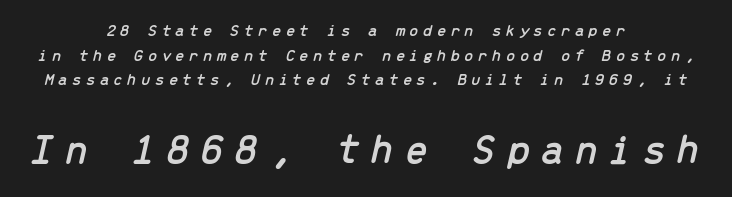
{"italic": "yes", "lean": "right", "slant_degrees": 13, "width": "normal", "stroke_contrast": "low", "x_height": "medium", "monospaced": "yes", "underline": "no", "align": "center", "line_spacing": "normal", "line_spacing_ratio": 1.45, "letter_spacing": "wide", "letter_spacing_em": 0.25, "larger_block": "second", "size_ratio": 2.47, "glyph_px": 42}
